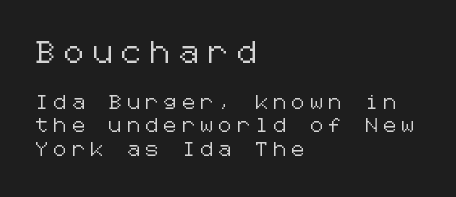
The image shows 22 px text type, upright; set left-aligned, normal line spacing (1.69x), unusually wide letter spacing (+0.42 em), not underlined; the first (top) block is 1.57x larger.
